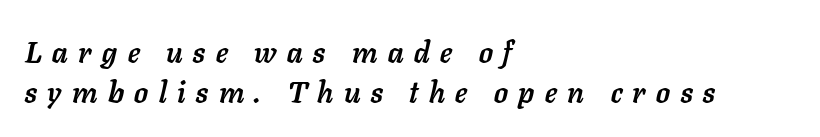
{"italic": "yes", "lean": "right", "slant_degrees": 11, "bold": "yes", "weight": "semibold", "width": "normal", "stroke_contrast": "low", "x_height": "medium", "monospaced": "no", "underline": "no", "align": "left", "line_spacing": "normal", "line_spacing_ratio": 1.32, "letter_spacing": "wide", "letter_spacing_em": 0.35, "glyph_px": 30}
